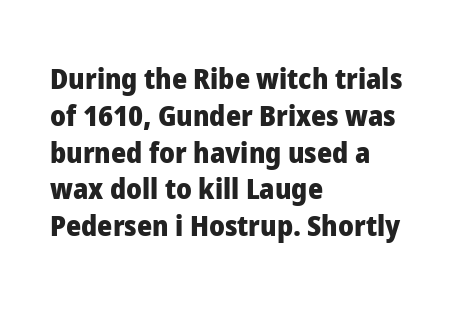
{"serif": "no", "italic": "no", "bold": "yes", "weight": "heavy", "width": "normal", "stroke_contrast": "low", "x_height": "medium", "monospaced": "no", "underline": "no", "align": "left", "line_spacing": "normal", "line_spacing_ratio": 1.27, "letter_spacing": "normal", "letter_spacing_em": 0.0, "glyph_px": 29}
